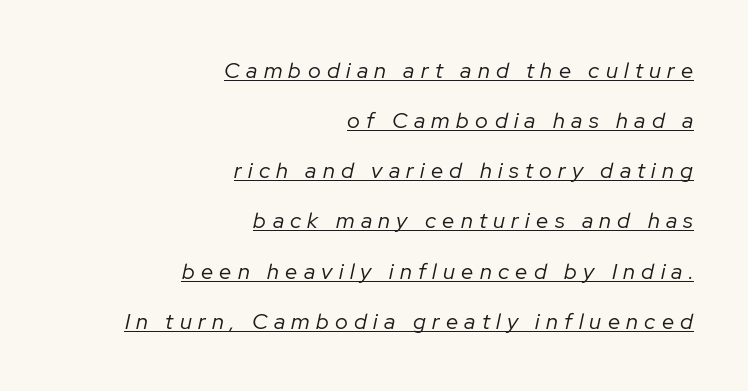
{"italic": "yes", "lean": "right", "slant_degrees": 12, "bold": "no", "underline": "yes", "align": "right", "line_spacing": "loose", "line_spacing_ratio": 2.28, "letter_spacing": "wide", "letter_spacing_em": 0.29, "glyph_px": 22}
